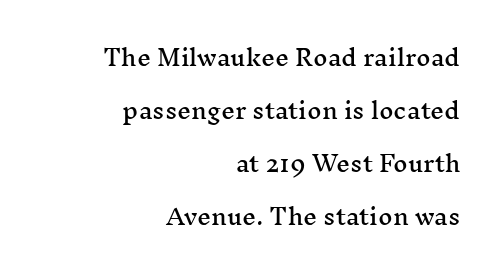
Q: Is the text italic (slanted)? A: No, it is upright.
Q: Is the text underlined? A: No.
Q: How is the paragraph aligned? A: Right-aligned.
Q: Is the spacing between letters normal or unusually wide? A: Normal.
Q: Is the spacing between lines tight, normal or loose? A: Loose.
